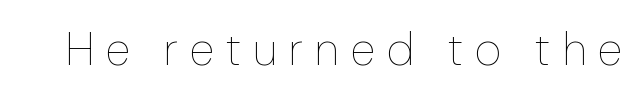
{"italic": "no", "bold": "no", "weight": "thin", "width": "condensed", "stroke_contrast": "low", "x_height": "medium", "monospaced": "no", "underline": "no", "letter_spacing": "wide", "letter_spacing_em": 0.27, "glyph_px": 46}
